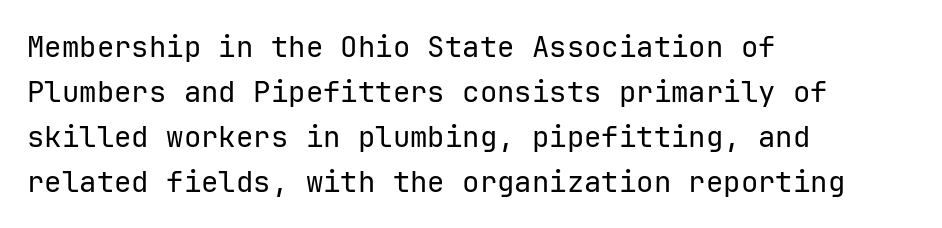
{"serif": "no", "italic": "no", "bold": "no", "weight": "regular", "width": "normal", "stroke_contrast": "low", "x_height": "medium", "monospaced": "yes", "underline": "no", "align": "left", "line_spacing": "normal", "line_spacing_ratio": 1.55, "letter_spacing": "normal", "letter_spacing_em": 0.0, "glyph_px": 29}
